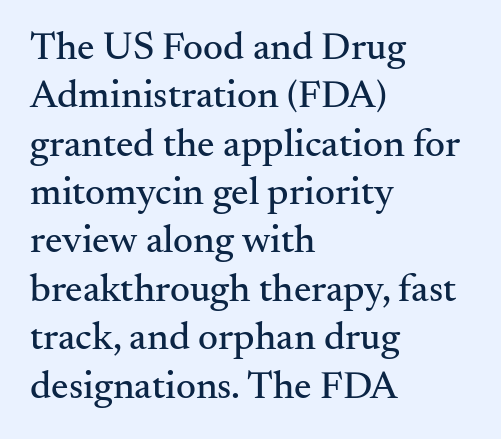
Q: Is the text italic (slanted)? A: No, it is upright.
Q: Is the typeface a serif or a sans-serif typeface? A: Serif.
Q: Is the text underlined? A: No.
Q: How is the paragraph aligned? A: Left-aligned.
Q: Is the spacing between letters normal or unusually wide? A: Normal.
Q: Width (condensed, normal, or wide)? A: Normal.
Q: Stroke contrast? A: Medium.
Q: x-height? A: Small.
Q: Monospaced? A: No.
